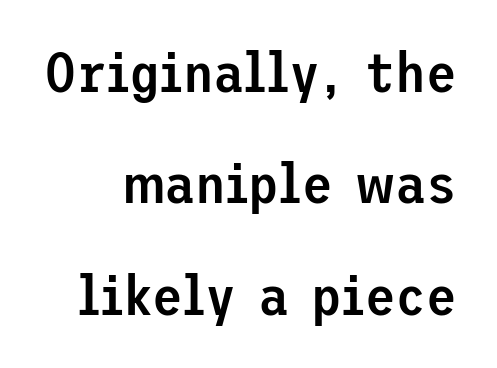
Q: Is the text bold? A: Semi-bold.
Q: Is the text italic (slanted)? A: No, it is upright.
Q: Is the typeface a serif or a sans-serif typeface? A: Sans-serif.
Q: Is the text underlined? A: No.
Q: Is the spacing between letters normal or unusually wide? A: Normal.
Q: Is the spacing between lines tight, normal or loose? A: Loose.
Q: Width (condensed, normal, or wide)? A: Normal.
Q: Stroke contrast? A: Low.
Q: x-height? A: Medium.
